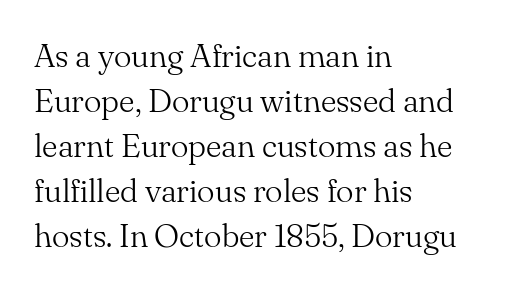
{"serif": "yes", "italic": "no", "bold": "no", "weight": "light", "width": "normal", "stroke_contrast": "medium", "x_height": "small", "monospaced": "no", "underline": "no", "align": "left", "line_spacing": "normal", "line_spacing_ratio": 1.36, "letter_spacing": "normal", "letter_spacing_em": 0.0, "glyph_px": 33}
